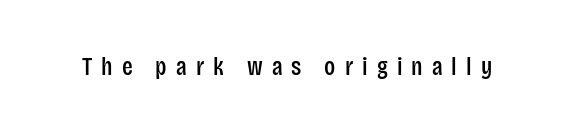
Q: Is the text italic (slanted)? A: No, it is upright.
Q: Is the text underlined? A: No.
Q: Is the spacing between letters normal or unusually wide? A: Unusually wide.
